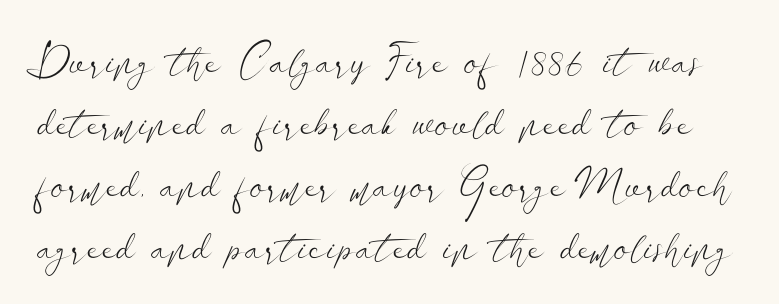
{"serif": "no", "bold": "no", "weight": "light", "width": "wide", "stroke_contrast": "low", "x_height": "small", "monospaced": "no", "underline": "no", "line_spacing": "normal", "line_spacing_ratio": 1.44, "letter_spacing": "normal", "letter_spacing_em": 0.0, "glyph_px": 43}
